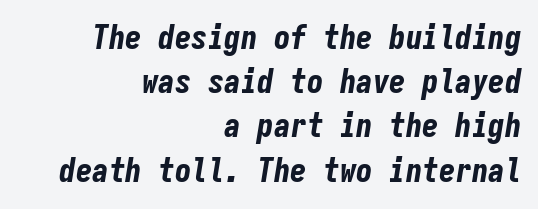
A clean baseline with only descenders dipping below it. Each letter, wide or thin by design, is forced into the same width here. The block of text has a typical density, with ordinary space between rows. Letter spacing: default. Does the weight exceed regular? Yes, all the way to bold.
